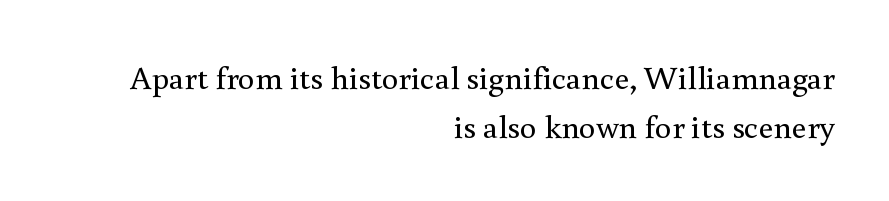
Q: Is the text bold? A: No.
Q: Is the text italic (slanted)? A: No, it is upright.
Q: Is the typeface a serif or a sans-serif typeface? A: Serif.
Q: Is the text underlined? A: No.
Q: How is the paragraph aligned? A: Right-aligned.
Q: Is the spacing between letters normal or unusually wide? A: Normal.
Q: Is the spacing between lines tight, normal or loose? A: Normal.
Q: Width (condensed, normal, or wide)? A: Normal.
Q: x-height? A: Small.
Q: Monospaced? A: No.
